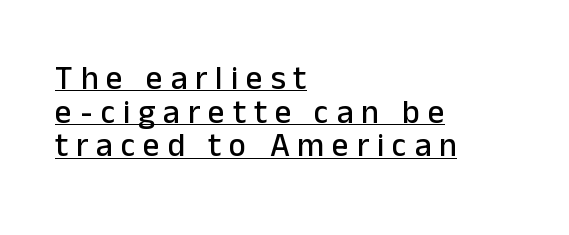
{"serif": "no", "italic": "no", "width": "normal", "stroke_contrast": "low", "x_height": "medium", "monospaced": "no", "underline": "yes", "align": "left", "line_spacing": "tight", "line_spacing_ratio": 1.02, "letter_spacing": "wide", "letter_spacing_em": 0.24, "glyph_px": 33}
